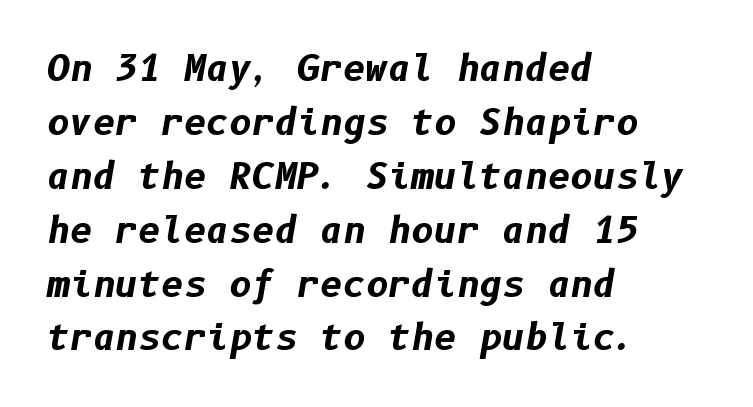
The image shows 35 px bold type, italic (leaning right); set left-aligned, normal line spacing (1.54x), normal letter spacing, not underlined; low stroke contrast and a medium x-height.
